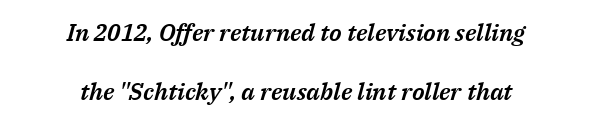
{"italic": "yes", "lean": "right", "slant_degrees": 14, "underline": "no", "align": "center", "line_spacing": "loose", "line_spacing_ratio": 2.44, "letter_spacing": "normal", "letter_spacing_em": 0.0, "glyph_px": 24}
